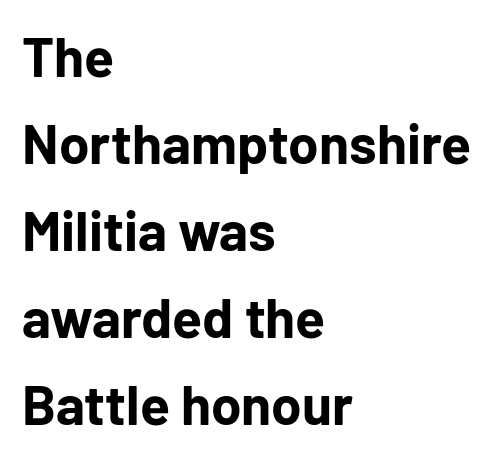
The image shows 55 px bold sans-serif type, upright; set left-aligned, normal line spacing (1.58x), normal letter spacing, not underlined; low stroke contrast and a medium x-height.
